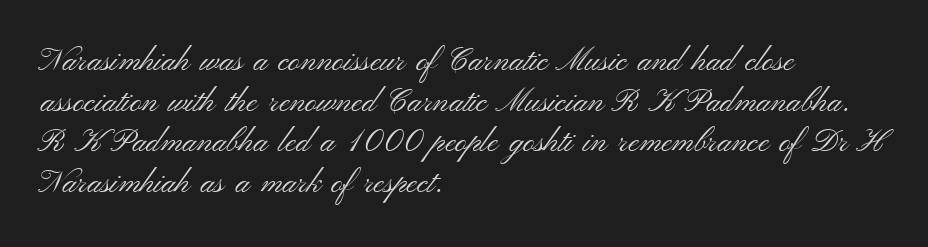
{"serif": "no", "bold": "no", "weight": "light", "width": "wide", "stroke_contrast": "medium", "x_height": "small", "monospaced": "no", "underline": "no", "align": "left", "line_spacing": "normal", "line_spacing_ratio": 1.27, "letter_spacing": "normal", "letter_spacing_em": 0.0, "glyph_px": 32}
